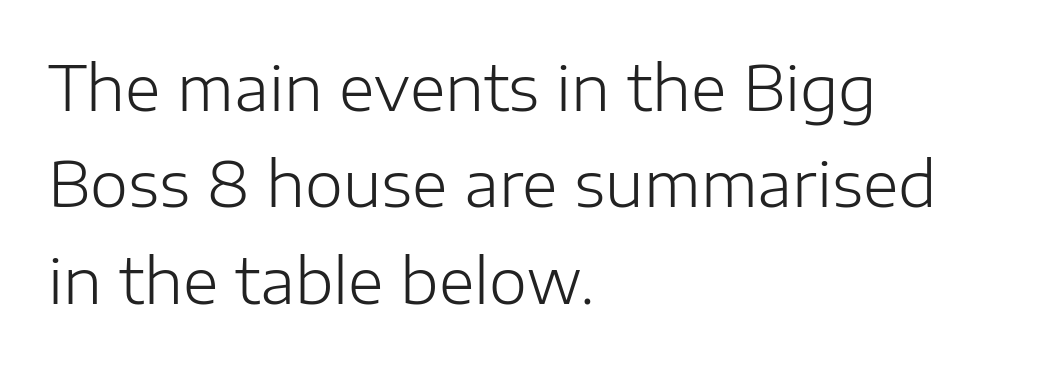
Q: Is the text bold? A: No.
Q: Is the text italic (slanted)? A: No, it is upright.
Q: Is the typeface a serif or a sans-serif typeface? A: Sans-serif.
Q: Is the text underlined? A: No.
Q: How is the paragraph aligned? A: Left-aligned.
Q: Is the spacing between letters normal or unusually wide? A: Normal.
Q: Is the spacing between lines tight, normal or loose? A: Normal.
Q: Width (condensed, normal, or wide)? A: Normal.
Q: Stroke contrast? A: Low.
Q: x-height? A: Medium.
Q: Monospaced? A: No.
